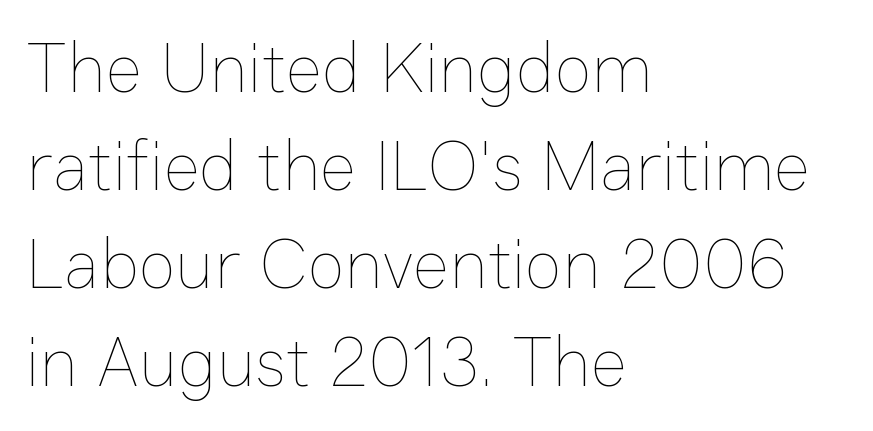
One glance says typical: line gaps are just what's usual. The cut favours lightness, reaching ordinary text weight at its darkest. Observe the ordinary spacing: letters are neighbours, not strangers. Type without underlining. Posture: straight, roman, zero tilt.
